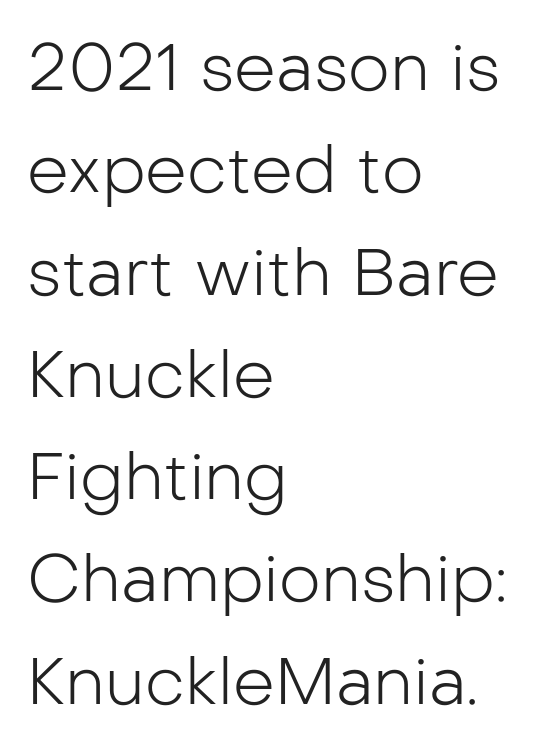
The image shows 66 px light sans-serif type, upright; set left-aligned, normal line spacing (1.55x), normal letter spacing, not underlined; low stroke contrast and a medium x-height.
